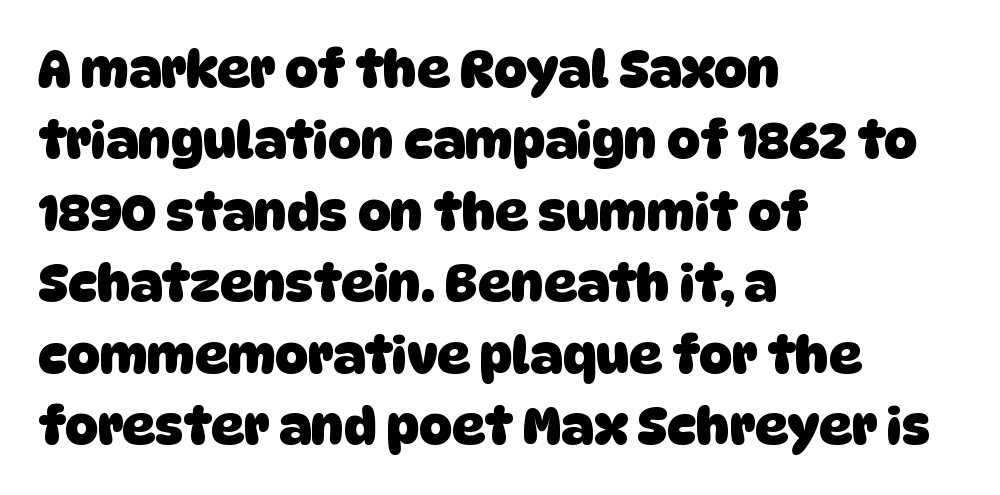
{"serif": "no", "bold": "yes", "weight": "heavy", "width": "normal", "stroke_contrast": "low", "x_height": "large", "monospaced": "no", "underline": "no", "align": "left", "line_spacing": "normal", "line_spacing_ratio": 1.4, "letter_spacing": "normal", "letter_spacing_em": 0.0, "glyph_px": 51}
